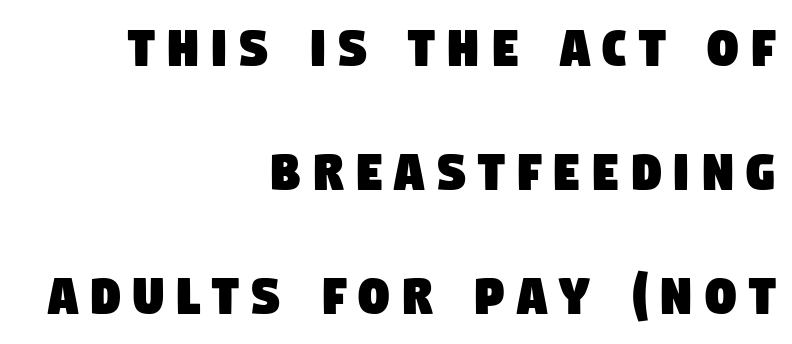
The image shows 61 px condensed sans-serif type; set right-aligned, loose line spacing (2.03x), not underlined; low stroke contrast and a large x-height.
